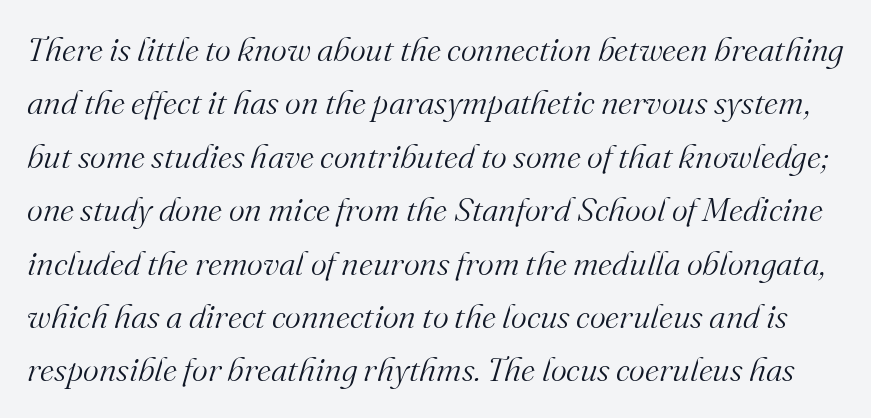
The image shows 34 px light serif type, italic (leaning right); set normal line spacing (1.57x), normal letter spacing, not underlined; medium stroke contrast and a small x-height.
